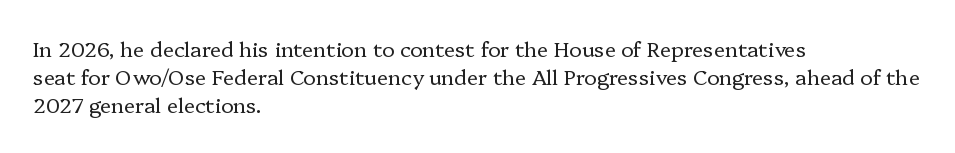
Q: Is the text bold? A: No.
Q: Is the text italic (slanted)? A: No, it is upright.
Q: Is the text underlined? A: No.
Q: How is the paragraph aligned? A: Left-aligned.
Q: Is the spacing between letters normal or unusually wide? A: Normal.
Q: Is the spacing between lines tight, normal or loose? A: Normal.
